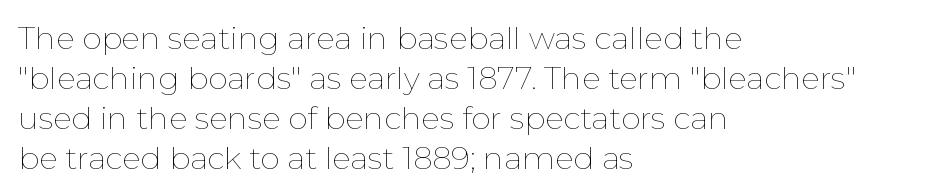
Is the stroke heavy? The answer is a plain regular-or-lighter. The typography opts for an upright posture over an oblique one. One-word summary of the alignment: left. Do the characters align in a grid? No, the font is proportional. Each row of text sits above clean, open space. Inter-character spacing is left at the font's built-in metrics.
